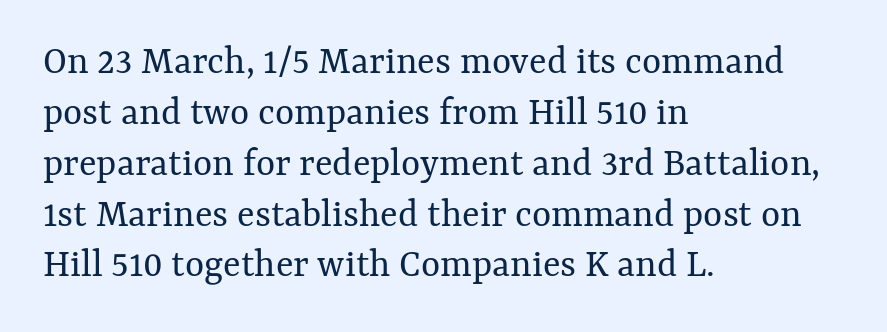
Q: Is the text bold? A: No.
Q: Is the text italic (slanted)? A: No, it is upright.
Q: Is the text underlined? A: No.
Q: How is the paragraph aligned? A: Left-aligned.
Q: Is the spacing between letters normal or unusually wide? A: Normal.
Q: Width (condensed, normal, or wide)? A: Normal.
Q: Stroke contrast? A: Medium.
Q: x-height? A: Medium.
Q: Monospaced? A: No.
